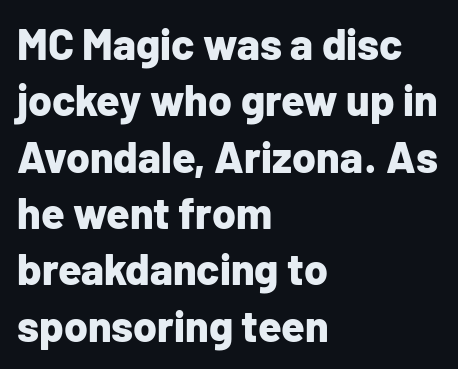
Q: Is the text bold? A: Yes.
Q: Is the text italic (slanted)? A: No, it is upright.
Q: Is the typeface a serif or a sans-serif typeface? A: Sans-serif.
Q: Is the text underlined? A: No.
Q: How is the paragraph aligned? A: Left-aligned.
Q: Is the spacing between letters normal or unusually wide? A: Normal.
Q: Is the spacing between lines tight, normal or loose? A: Normal.
Q: Width (condensed, normal, or wide)? A: Normal.
Q: Stroke contrast? A: Low.
Q: x-height? A: Medium.
Q: Monospaced? A: No.
